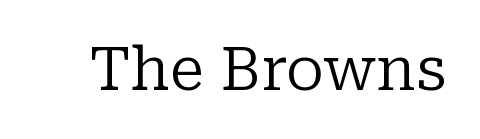
The weight would be labelled regular, book, light, or lighter still. The text was rendered using a seriffed face with decorative stroke endings. The specimen omits any rule beneath the text block's lines. When letters stand straight like this, we call the style roman or upright. Nothing unusual about the tracking: characters are spaced as the font intends. You could not count columns in this text — the font is proportionally spaced.
